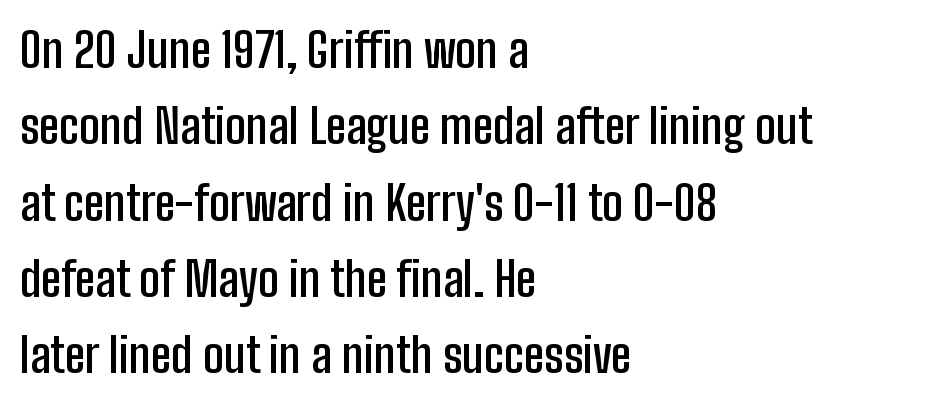
Q: Is the text bold? A: Semi-bold.
Q: Is the text italic (slanted)? A: No, it is upright.
Q: Is the typeface a serif or a sans-serif typeface? A: Sans-serif.
Q: Is the text underlined? A: No.
Q: How is the paragraph aligned? A: Left-aligned.
Q: Is the spacing between letters normal or unusually wide? A: Normal.
Q: Is the spacing between lines tight, normal or loose? A: Normal.
Q: Width (condensed, normal, or wide)? A: Condensed.
Q: Stroke contrast? A: Low.
Q: x-height? A: Medium.
Q: Monospaced? A: No.
